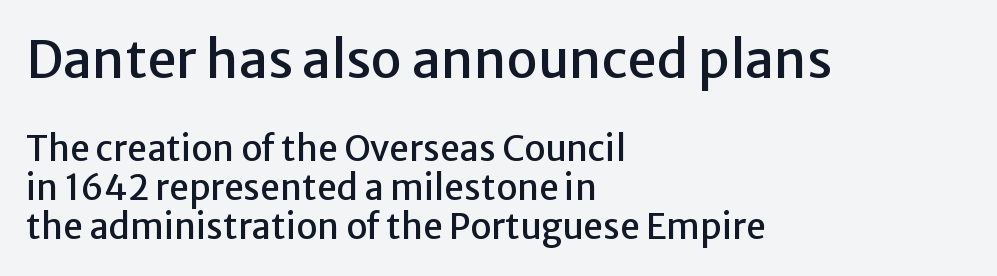
{"serif": "no", "italic": "no", "width": "normal", "stroke_contrast": "low", "x_height": "medium", "monospaced": "no", "underline": "no", "align": "left", "line_spacing": "tight", "line_spacing_ratio": 1.12, "letter_spacing": "normal", "letter_spacing_em": 0.0, "larger_block": "first", "size_ratio": 1.49, "glyph_px": 52}
